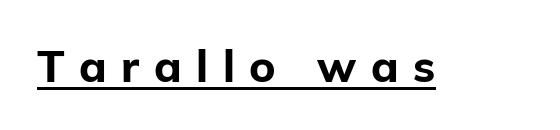
The tracking jumps out immediately: characters are airy and widely separated. Note the varied advance widths — an 'i' is clearly narrower than an 'm'. The axis of the letterforms is exactly vertical. Compared with an ordinary text face, these strokes are far heavier — a full bold.
